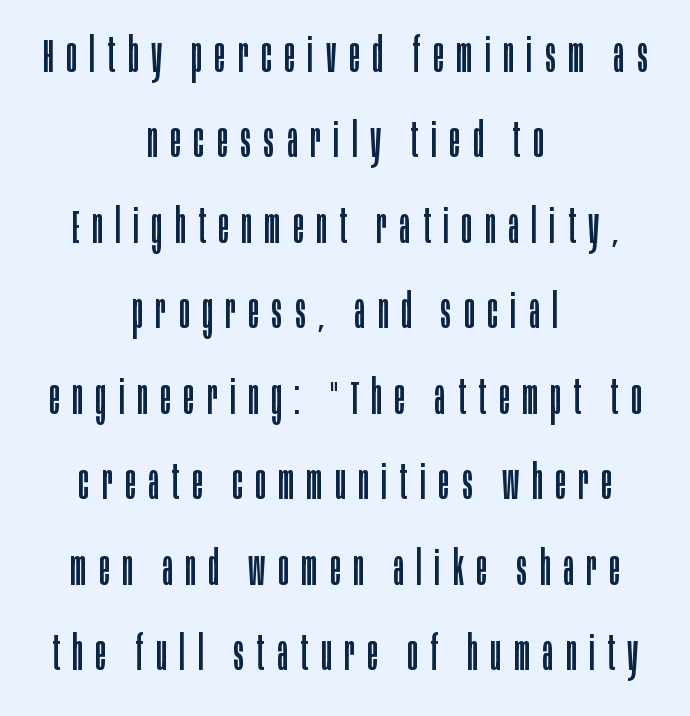
{"serif": "no", "italic": "no", "bold": "no", "weight": "regular", "width": "condensed", "stroke_contrast": "low", "x_height": "large", "monospaced": "no", "underline": "no", "align": "center", "line_spacing_ratio": 1.78, "letter_spacing": "wide", "letter_spacing_em": 0.27, "glyph_px": 48}
